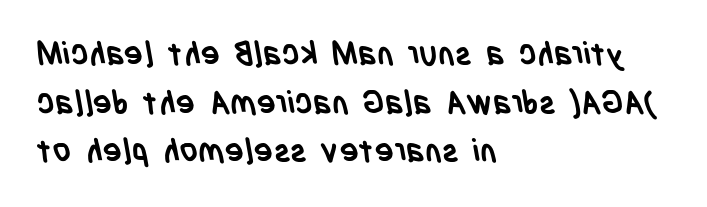
These lines are rendered in a variable-pitch font. The lines sit at an ordinary, default distance from one another. Line starts are locked; line ends wander. Nothing unusual about the tracking: characters are spaced as the font intends. Caption: bold face, heavy strokes. Observe the absence of serifs on each vertical stroke in this sample.
